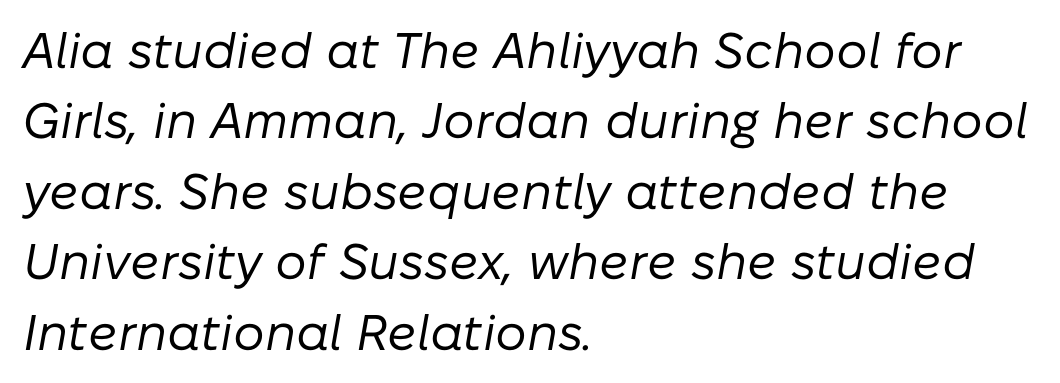
{"italic": "yes", "lean": "right", "slant_degrees": 10, "bold": "no", "weight": "regular", "width": "normal", "stroke_contrast": "low", "x_height": "medium", "monospaced": "no", "underline": "no", "align": "left", "line_spacing": "normal", "line_spacing_ratio": 1.41, "letter_spacing": "normal", "letter_spacing_em": 0.0, "glyph_px": 50}
